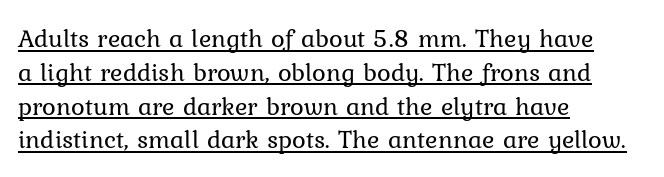
{"italic": "no", "bold": "no", "underline": "yes", "align": "left", "line_spacing": "normal", "line_spacing_ratio": 1.3, "letter_spacing": "normal", "letter_spacing_em": 0.0, "glyph_px": 26}
